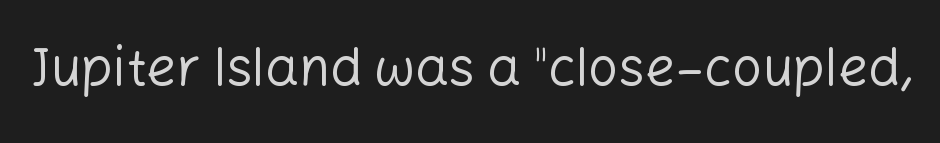
{"serif": "no", "italic": "no", "bold": "no", "weight": "regular", "width": "normal", "stroke_contrast": "low", "x_height": "medium", "monospaced": "no", "underline": "no", "letter_spacing": "normal", "letter_spacing_em": 0.0, "glyph_px": 53}
